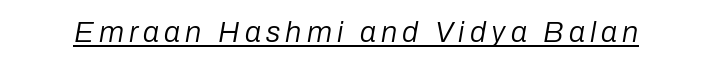
{"italic": "yes", "lean": "right", "slant_degrees": 10, "bold": "no", "weight": "regular", "width": "normal", "stroke_contrast": "low", "x_height": "medium", "monospaced": "no", "underline": "yes", "glyph_px": 29}
